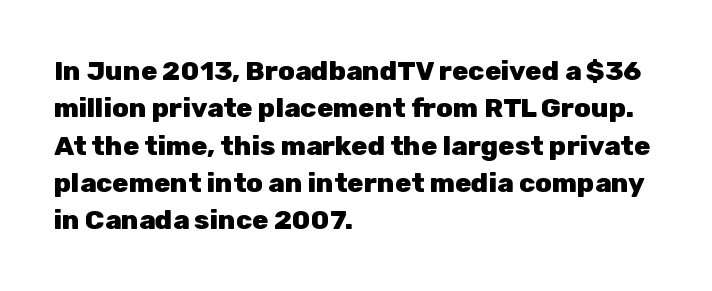
It's the straight-up-and-down kind of type. The lines are quadded left. Letter spacing: default. Rule under the text: the space is simply empty. The space between consecutive lines is moderate. Notice how thick the strokes are: this is what a full bold looks like.
